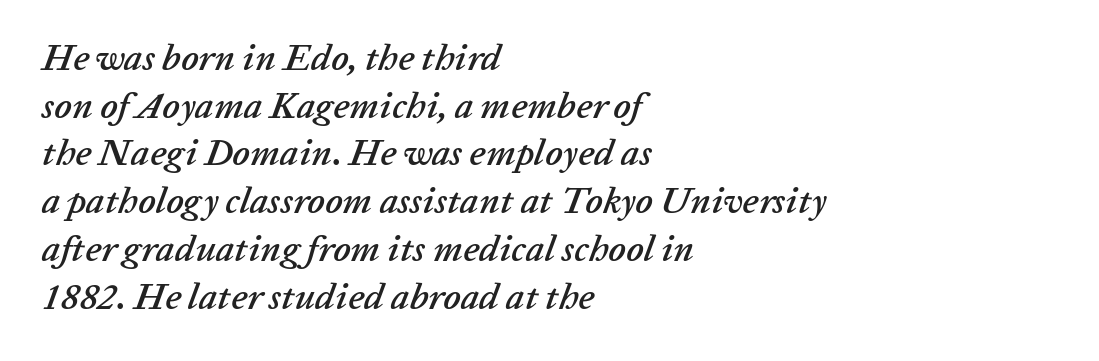
{"italic": "yes", "lean": "right", "slant_degrees": 20, "width": "normal", "stroke_contrast": "low", "x_height": "medium", "monospaced": "no", "underline": "no", "align": "left", "line_spacing": "normal", "line_spacing_ratio": 1.29, "letter_spacing": "normal", "letter_spacing_em": 0.0, "glyph_px": 37}
